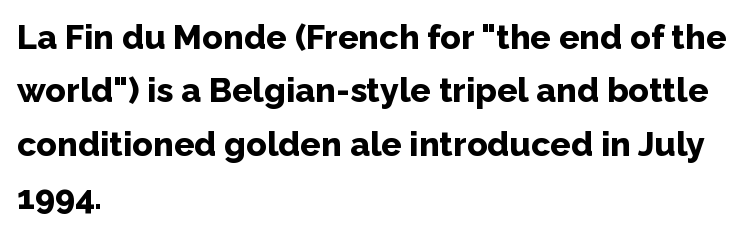
Q: Is the text bold? A: Yes.
Q: Is the text italic (slanted)? A: No, it is upright.
Q: Is the typeface a serif or a sans-serif typeface? A: Sans-serif.
Q: Is the text underlined? A: No.
Q: How is the paragraph aligned? A: Left-aligned.
Q: Is the spacing between letters normal or unusually wide? A: Normal.
Q: Is the spacing between lines tight, normal or loose? A: Normal.
Q: Width (condensed, normal, or wide)? A: Normal.
Q: Stroke contrast? A: Low.
Q: x-height? A: Medium.
Q: Monospaced? A: No.
